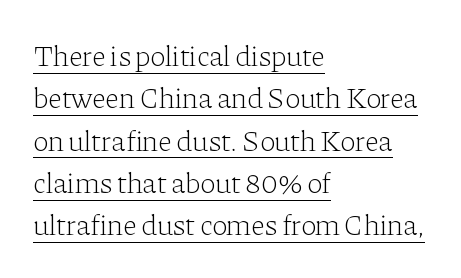
These lines are rendered in a variable-pitch font. The glyphs are accompanied by a horizontal stroke just below them. What stands out about the letter spacing? Nothing — it is the standard amount. Short and long lines alike share a common starting point at left.
